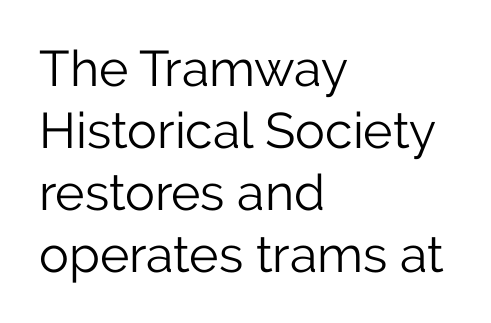
The strokes carry an ordinary text weight at most. Nobody touched the tracking dial on this one. Notice how the passage keeps a crisp vertical edge on the left only. The characters display no serif detailing; their extremities are plain. Check under the words: just untouched page.
